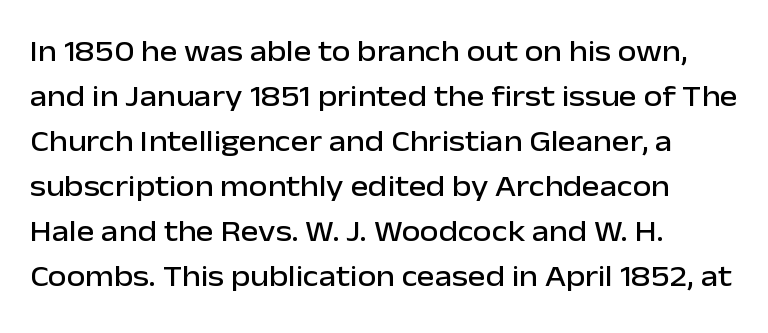
The image shows 30 px sans-serif type, upright; set left-aligned, normal line spacing (1.5x), normal letter spacing, not underlined; low stroke contrast and a medium x-height.
